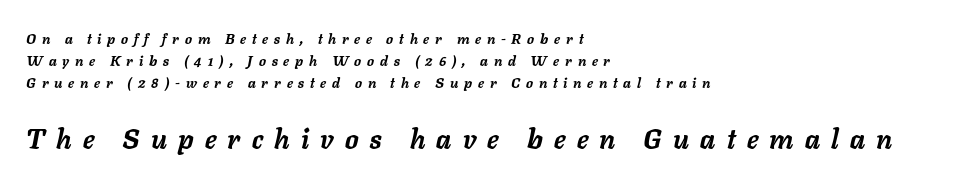
The rendering uses a bold face; every stroke is thick and dark. Every row of glyphs begins at an identical x-position on the left. Tracking value appears strongly positive — letters spread wide. Notice how descenders clear the ascenders below comfortably — that's standard leading. If you drew a line through each stem, it would be angled.
